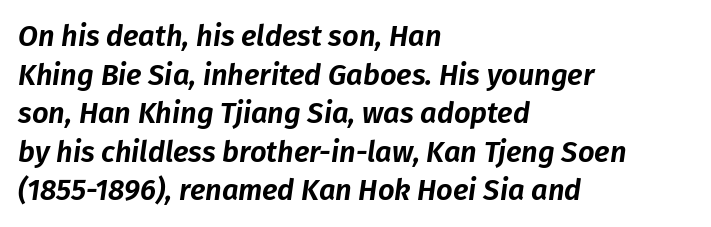
If you drew a line through each stem, it would be angled. The space directly below the letters is spotless. The rendering uses natural spacing where letterforms have individual widths. These lines are set flush left with a ragged right edge. Compared with typical body copy, the letter spacing here is the same.
